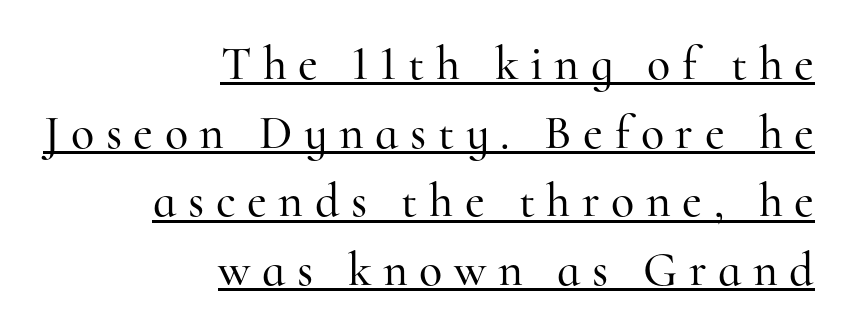
{"serif": "yes", "italic": "no", "width": "normal", "stroke_contrast": "high", "x_height": "small", "monospaced": "no", "underline": "yes", "align": "right", "line_spacing": "normal", "line_spacing_ratio": 1.43, "letter_spacing": "wide", "letter_spacing_em": 0.24, "glyph_px": 48}
